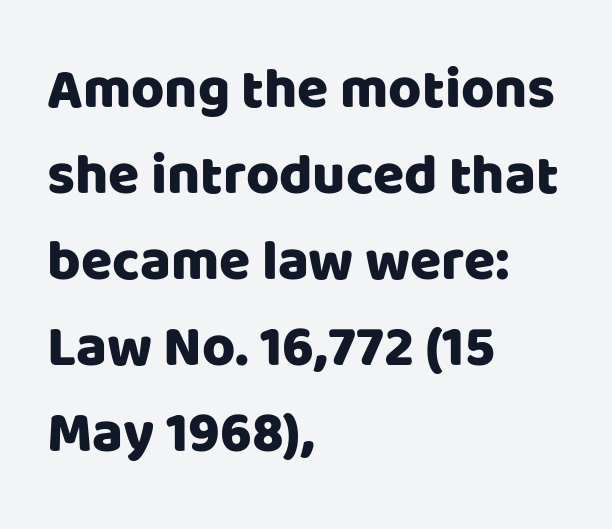
Does the leading feel generous? No, just average. Think of a printed novel: that variable character pitch is what you see here. The face used here is a sans, in the tradition of grotesques and geometrics. The space directly below the letters is spotless. Which margin do the lines hug? The left one — the right edge is uneven. The lettering holds an erect, upright posture throughout.
